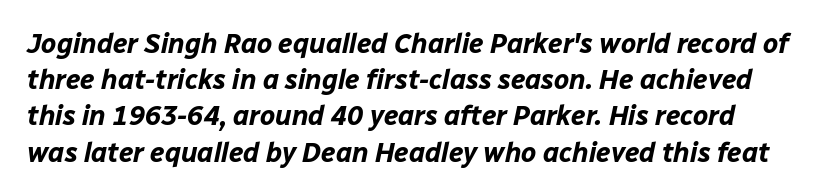
{"italic": "yes", "lean": "right", "slant_degrees": 12, "bold": "yes", "underline": "no", "line_spacing": "normal", "line_spacing_ratio": 1.34, "letter_spacing": "normal", "letter_spacing_em": 0.0, "glyph_px": 27}
